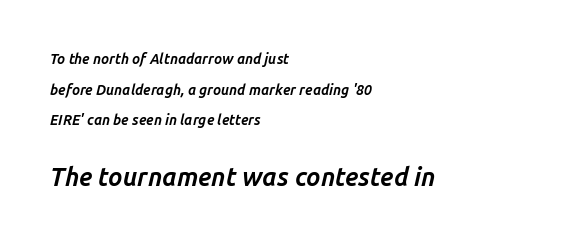
The image shows 25 px bold type, italic (leaning right); set left-aligned, loose line spacing (2.19x), normal letter spacing, not underlined; the second (bottom) block is 1.79x larger.
